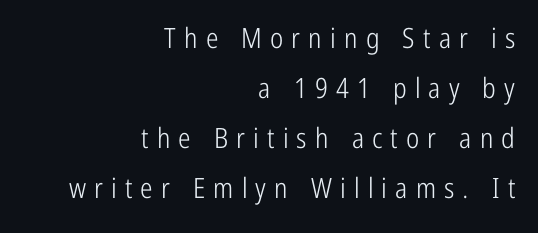
The image shows 28 px light, condensed sans-serif type, upright; set right-aligned, line spacing 1.79x, unusually wide letter spacing (+0.29 em), not underlined; low stroke contrast and a medium x-height.
